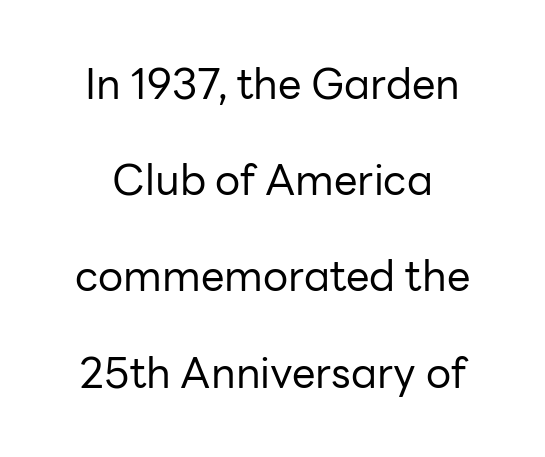
{"serif": "no", "italic": "no", "bold": "no", "weight": "regular", "width": "normal", "stroke_contrast": "low", "x_height": "medium", "monospaced": "no", "underline": "no", "align": "center", "line_spacing": "loose", "line_spacing_ratio": 2.29, "letter_spacing": "normal", "letter_spacing_em": 0.0, "glyph_px": 42}
